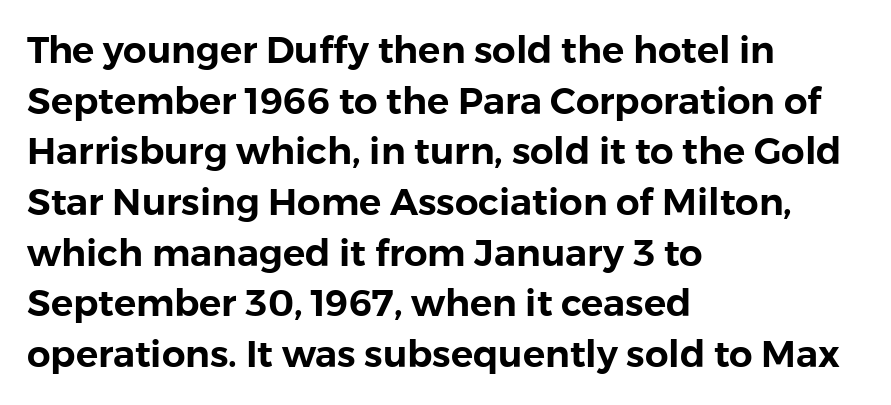
The image shows 37 px sans-serif type, upright; set left-aligned, normal line spacing (1.37x), normal letter spacing, not underlined; a medium x-height.
